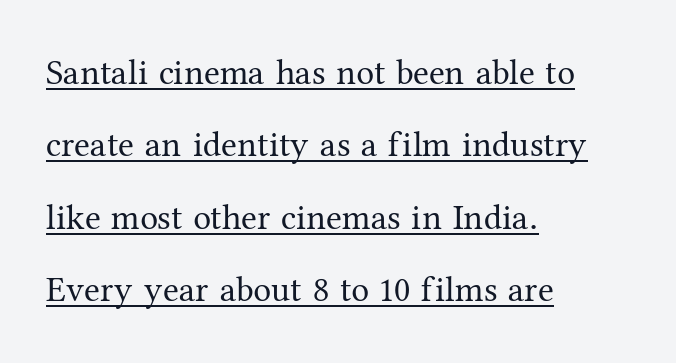
These lines keep a tight, regular rhythm from letter to letter. Beneath each row of characters lies a ruled line. Looks like regular typesetting: each glyph gets only the width it needs. Interline gaps are noticeably wide in this sample. Italic: no, the glyphs are upright roman.
